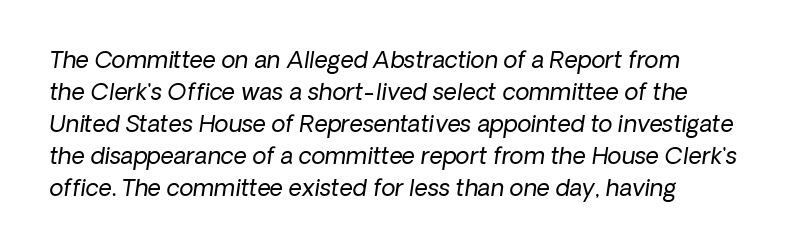
{"italic": "yes", "lean": "right", "slant_degrees": 8, "bold": "no", "underline": "no", "line_spacing": "normal", "line_spacing_ratio": 1.39, "letter_spacing": "normal", "letter_spacing_em": 0.0, "glyph_px": 23}
